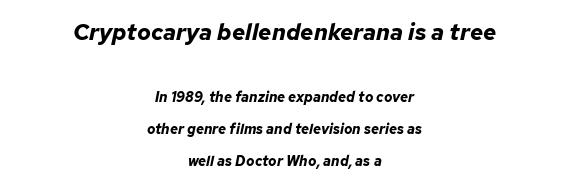
The rendering uses a large line-height, opening up the rows. An italicized treatment has been applied to the whole sample. The rendering uses a bold face; every stroke is thick and dark. The horizontal fit of the characters is conventional and even. Check the space under the baseline: it is left empty.
